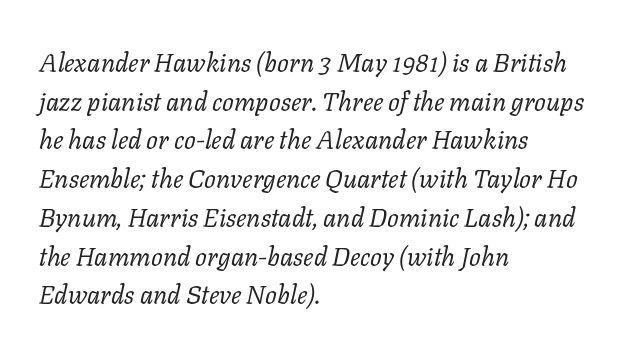
{"italic": "yes", "lean": "right", "slant_degrees": 11, "bold": "no", "underline": "no", "align": "left", "line_spacing": "normal", "line_spacing_ratio": 1.49, "letter_spacing": "normal", "letter_spacing_em": 0.0, "glyph_px": 26}
